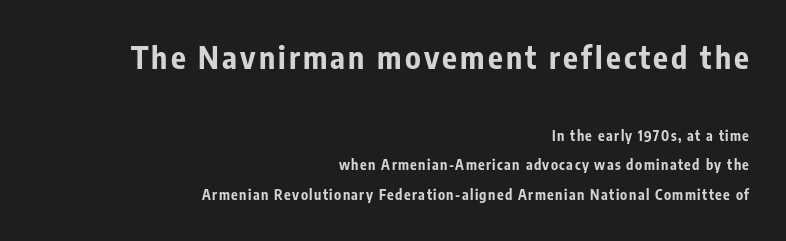
Does the bottom block carry the larger type? No, the top block does. Glance below the letters and you will spot only blank space. Each letter keeps its own natural width here, so spacing adapts to shape. Layout note: lines flush right.
